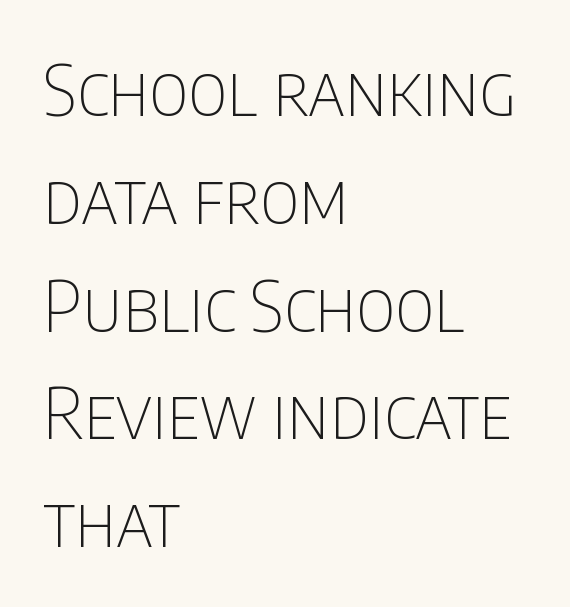
The image shows 70 px thin, condensed sans-serif type, upright; set left-aligned, normal line spacing (1.54x), normal letter spacing, not underlined; low stroke contrast and a large x-height.
